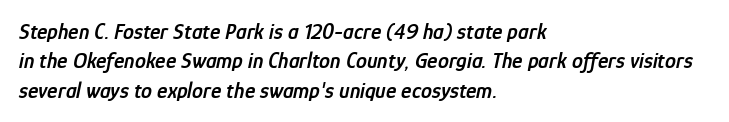
Q: Is the text bold? A: Semi-bold.
Q: Is the text italic (slanted)? A: Yes, it leans right by about 12 degrees.
Q: Is the text underlined? A: No.
Q: How is the paragraph aligned? A: Left-aligned.
Q: Is the spacing between letters normal or unusually wide? A: Normal.
Q: Is the spacing between lines tight, normal or loose? A: Normal.
